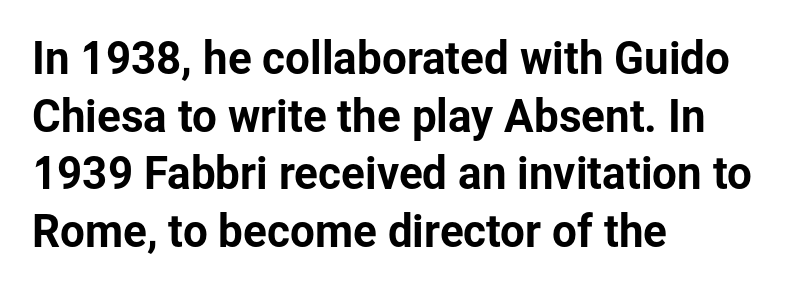
The image shows 44 px sans-serif type, upright; set left-aligned, normal line spacing (1.31x), normal letter spacing, not underlined; low stroke contrast and a medium x-height.
